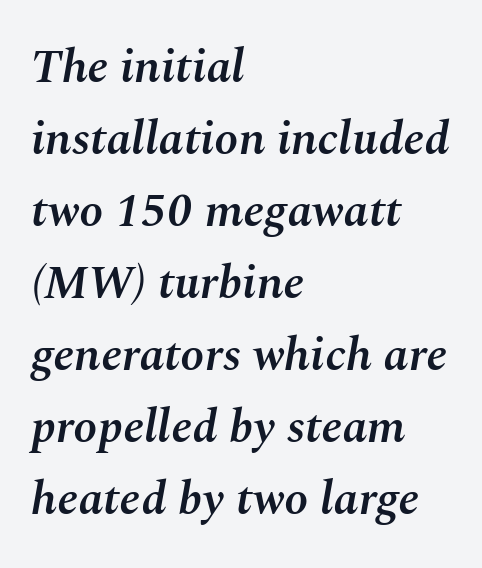
The image shows 48 px semibold type, italic (leaning right); set left-aligned, normal line spacing (1.5x), normal letter spacing, not underlined; medium stroke contrast and a medium x-height.
